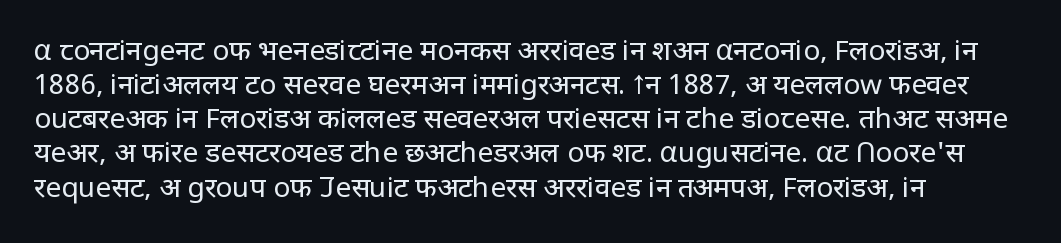
A typesetter would mark this as roman, not italic. Stroke mass is kept to a normal reading level or below. These lines are rendered in a variable-pitch font. Clear beneath every line of the passage.
